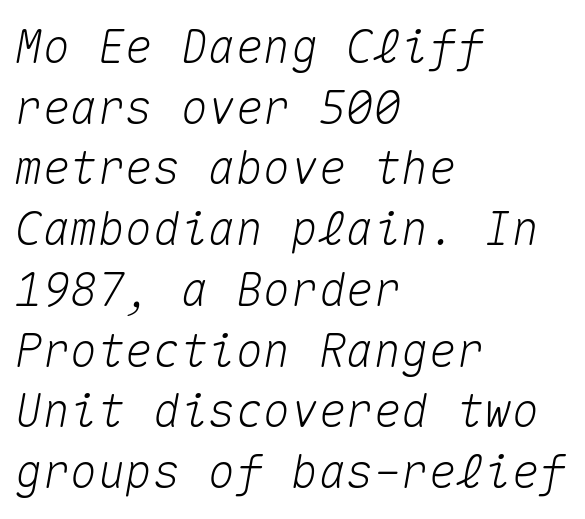
{"italic": "yes", "lean": "right", "slant_degrees": 10, "width": "normal", "stroke_contrast": "medium", "x_height": "medium", "monospaced": "yes", "underline": "no", "align": "left", "line_spacing": "normal", "line_spacing_ratio": 1.32, "letter_spacing": "normal", "letter_spacing_em": 0.0, "glyph_px": 46}
